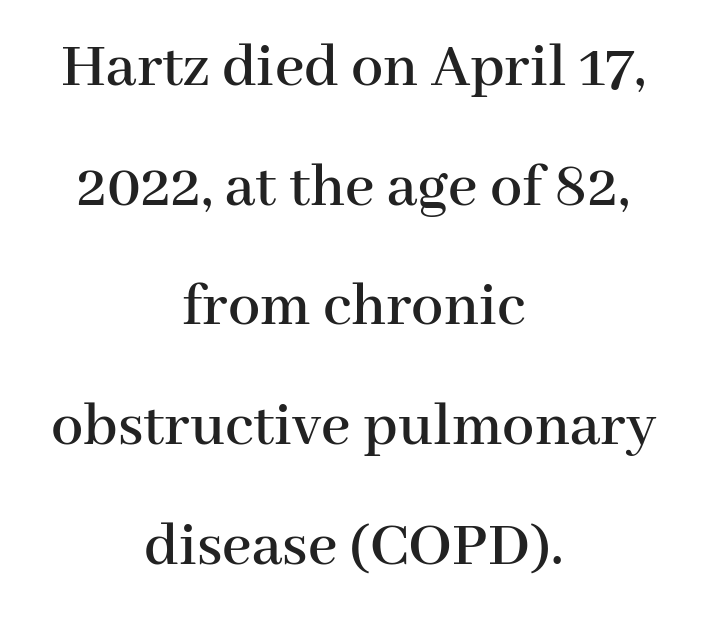
Q: Is the text italic (slanted)? A: No, it is upright.
Q: Is the typeface a serif or a sans-serif typeface? A: Serif.
Q: Is the text underlined? A: No.
Q: How is the paragraph aligned? A: Centered.
Q: Is the spacing between letters normal or unusually wide? A: Normal.
Q: Width (condensed, normal, or wide)? A: Normal.
Q: Stroke contrast? A: High.
Q: x-height? A: Medium.
Q: Monospaced? A: No.
